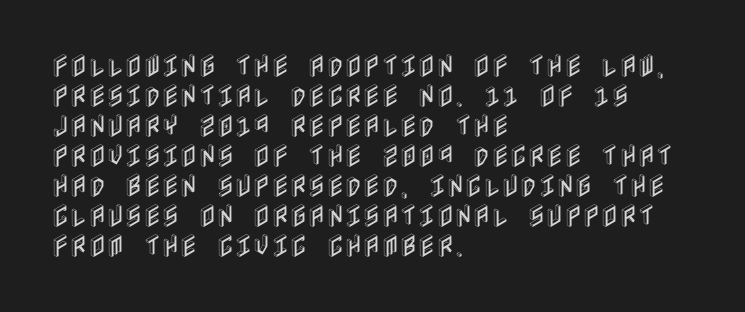
The image shows 25 px text type, upright; set left-aligned, line spacing 1.2x, normal letter spacing, not underlined.
